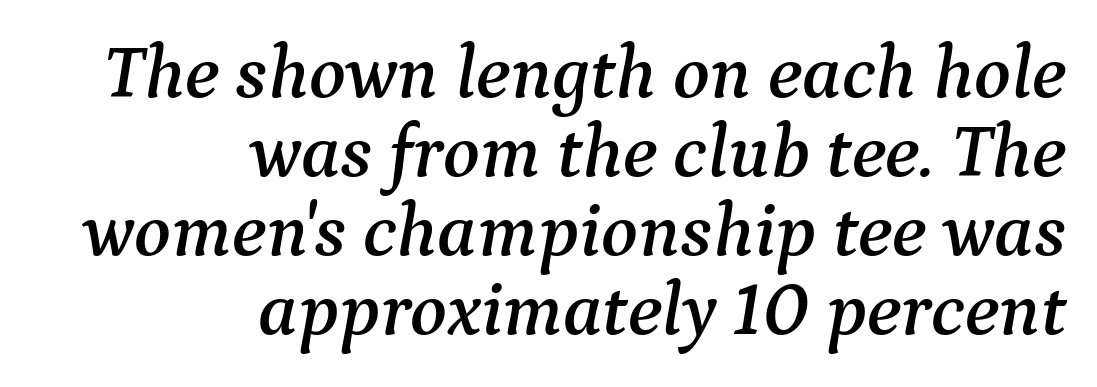
The image shows 76 px serif type, italic (leaning right); set right-aligned, tight line spacing (1.04x), normal letter spacing, not underlined; medium stroke contrast and a medium x-height.
